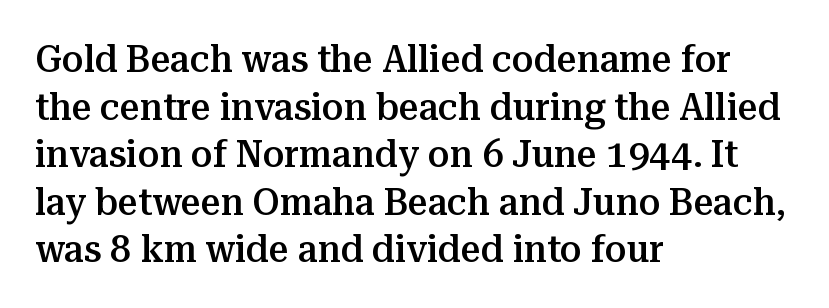
The image shows 39 px semibold serif type, upright; set left-aligned, line spacing 1.22x, normal letter spacing, not underlined; medium stroke contrast and a medium x-height.
